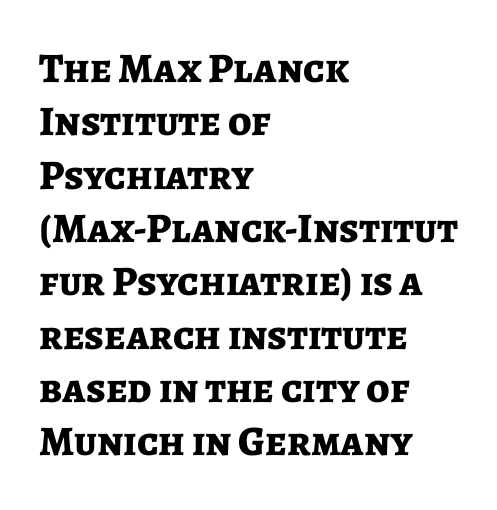
Q: Is the text bold? A: Yes.
Q: Is the text italic (slanted)? A: No, it is upright.
Q: Is the typeface a serif or a sans-serif typeface? A: Sans-serif.
Q: Is the text underlined? A: No.
Q: How is the paragraph aligned? A: Left-aligned.
Q: Is the spacing between letters normal or unusually wide? A: Normal.
Q: Is the spacing between lines tight, normal or loose? A: Normal.
Q: Width (condensed, normal, or wide)? A: Normal.
Q: Stroke contrast? A: Low.
Q: x-height? A: Medium.
Q: Monospaced? A: No.
